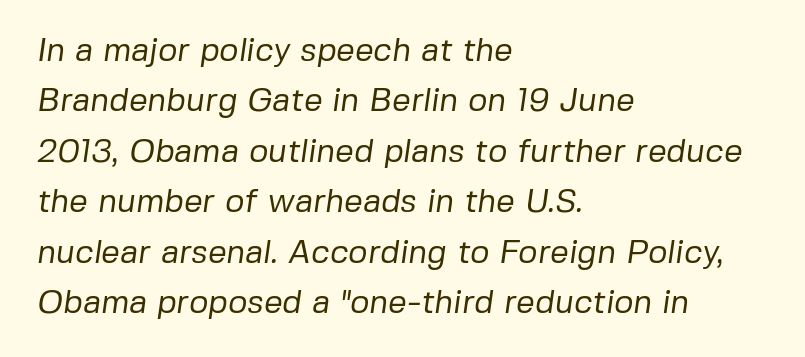
The image shows 33 px regular-weight sans-serif type; set left-aligned, normal line spacing (1.53x), normal letter spacing, not underlined; low stroke contrast and a medium x-height.
